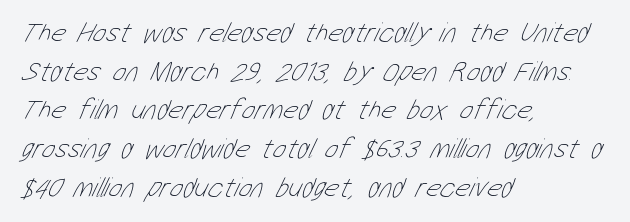
The image shows 28 px thin, condensed type; set left-aligned, normal line spacing (1.38x), normal letter spacing, not underlined; low stroke contrast and a medium x-height.
